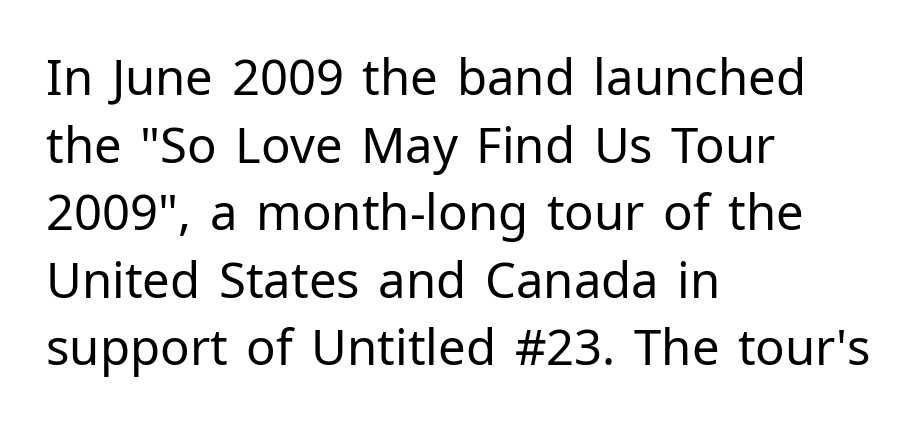
The image shows 49 px regular-weight sans-serif type, upright; set left-aligned, normal line spacing (1.38x), normal letter spacing, not underlined; low stroke contrast and a medium x-height.
